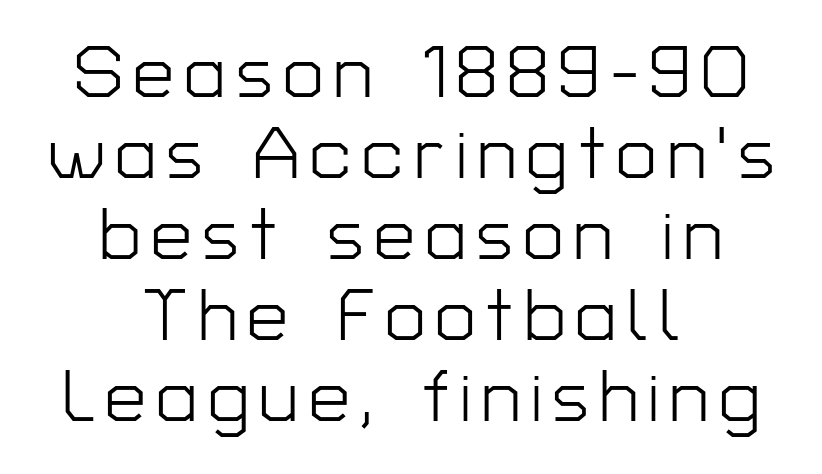
The image shows 73 px light sans-serif type, upright; set centered, tight line spacing (1.11x), not underlined; low stroke contrast and a medium x-height.
